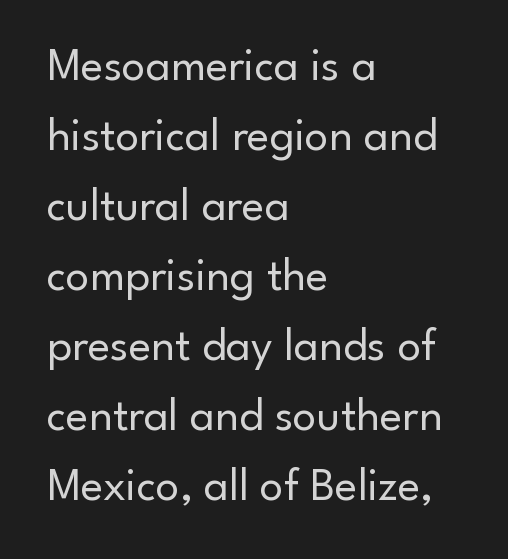
This block has exactly the height ordinary leading produces. This rendering uses left alignment, leaving the right contour irregular. A typesetter would mark this as roman, not italic. Honestly, there is no underline to notice here at all. The typeface has the unassuming heft of standard copy or less.
